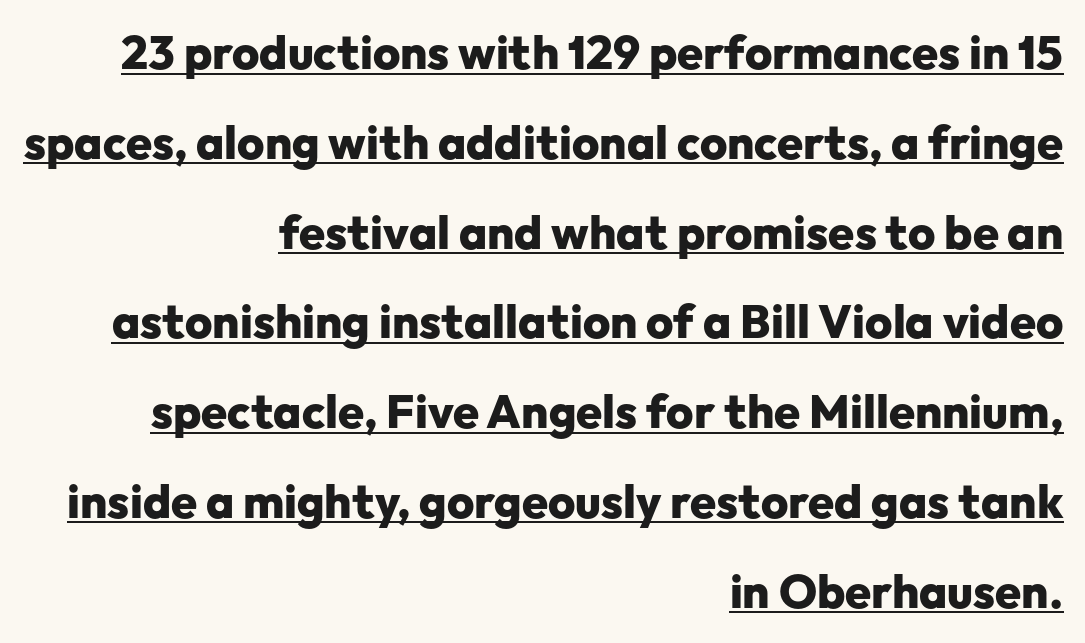
The type family on display is of the sans-serif kind. A typesetter would call this proportional, since set widths differ per character. This is underlined copy, the kind a proofreader might mark for attention. Vertical strokes here are truly vertical. Notice the wide empty band between every row — that's loose leading. The face used here is rendered with its standard letterfit.
